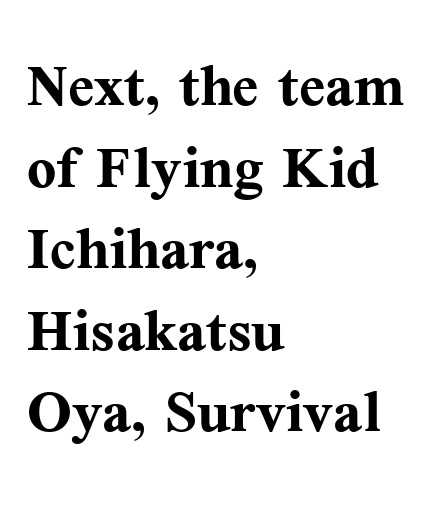
Are there feet on the stems? There are — it's a serif. The rendering keeps characters at their native spacing. The face used here is proportionally spaced, like ordinary book or web type. Bare-footed words on every line.
